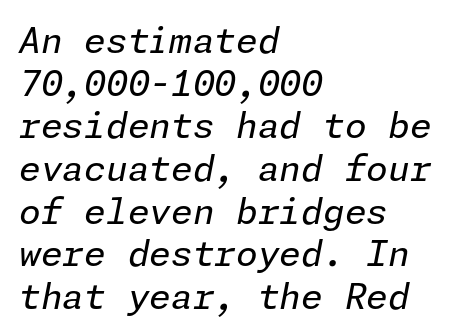
{"italic": "yes", "lean": "right", "slant_degrees": 11, "bold": "no", "weight": "regular", "width": "normal", "stroke_contrast": "low", "x_height": "medium", "underline": "no", "align": "left", "line_spacing_ratio": 1.22, "letter_spacing": "normal", "letter_spacing_em": 0.0, "glyph_px": 35}
